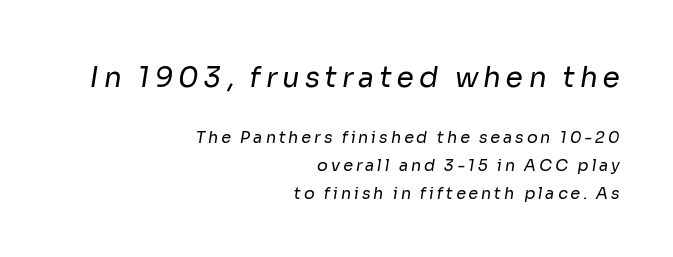
Q: Is the text bold? A: No.
Q: Is the typeface a serif or a sans-serif typeface? A: Sans-serif.
Q: Is the text underlined? A: No.
Q: How is the paragraph aligned? A: Right-aligned.
Q: Which block of text is set in a larger size, the first (top) or the second (bottom)? A: The first (top) one.
Q: Width (condensed, normal, or wide)? A: Normal.
Q: Stroke contrast? A: Low.
Q: x-height? A: Medium.
Q: Monospaced? A: No.
